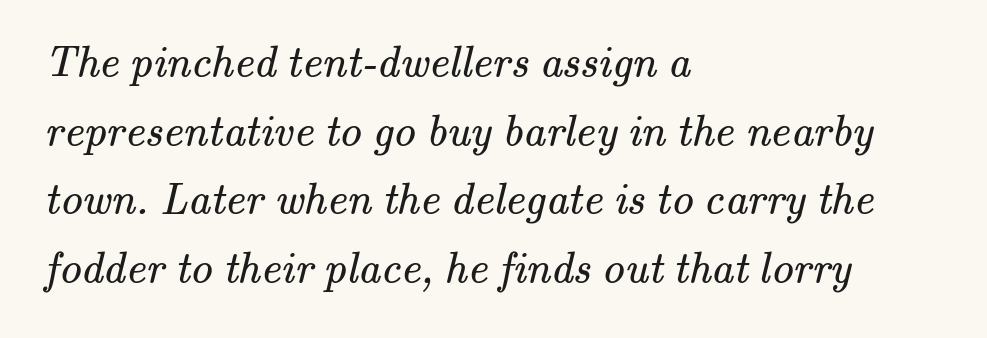
{"serif": "yes", "bold": "no", "weight": "regular", "width": "normal", "stroke_contrast": "medium", "x_height": "small", "monospaced": "no", "underline": "no", "align": "left", "line_spacing": "normal", "line_spacing_ratio": 1.56, "letter_spacing": "normal", "letter_spacing_em": 0.0, "glyph_px": 44}
